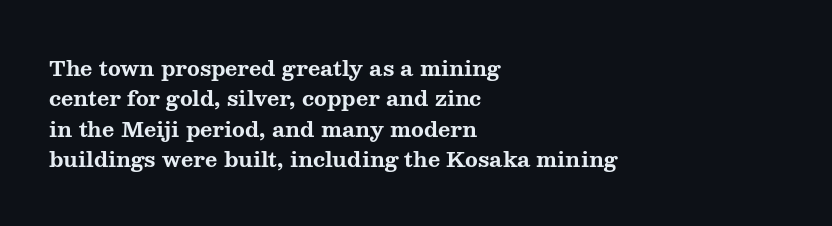
The image shows 21 px bold type, upright; set left-aligned, normal line spacing (1.45x), normal letter spacing, not underlined.
